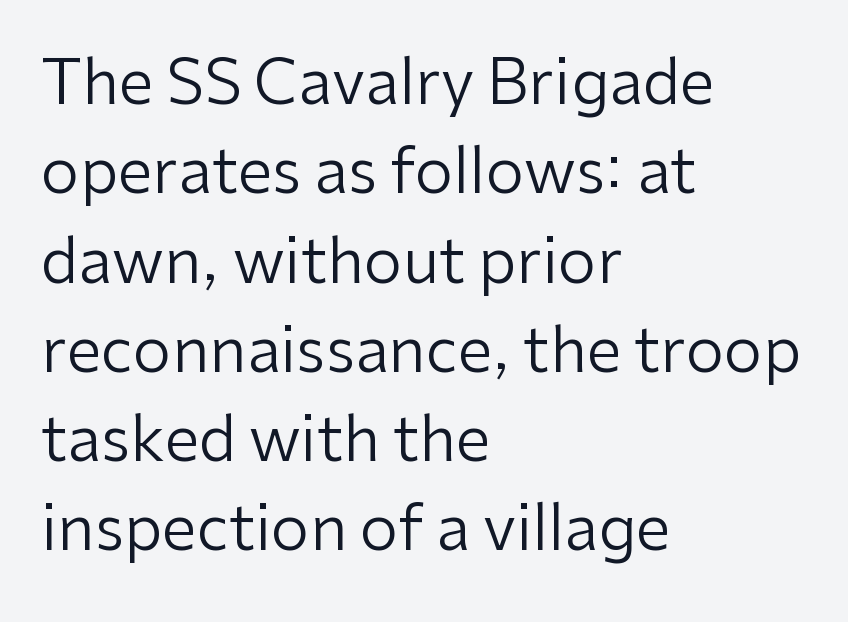
The image shows 62 px regular-weight sans-serif type, upright; set left-aligned, normal line spacing (1.44x), normal letter spacing, not underlined; low stroke contrast and a medium x-height.
